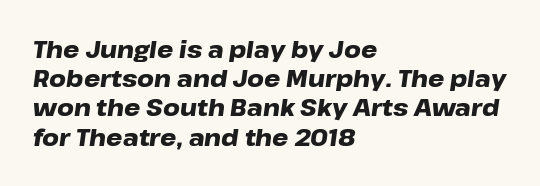
Honestly, the row spacing looks completely unremarkable. Glance below the letters and you will spot only blank space. The paragraph has a hard left edge and a soft right edge. Heft: maximum for text — a bold.
